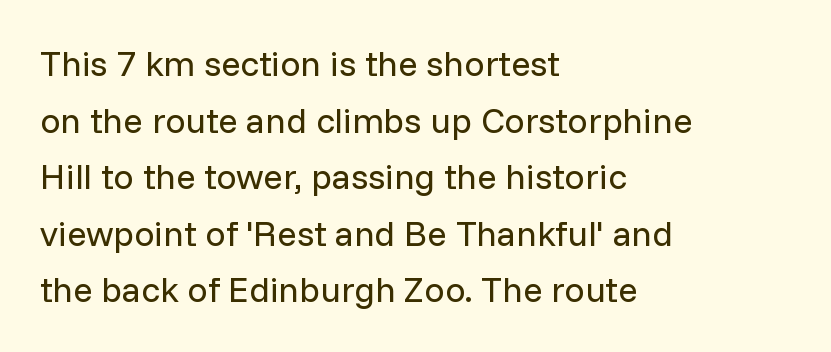
The image shows 36 px regular-weight sans-serif type, upright; set left-aligned, normal line spacing (1.57x), normal letter spacing, not underlined; low stroke contrast and a medium x-height.
